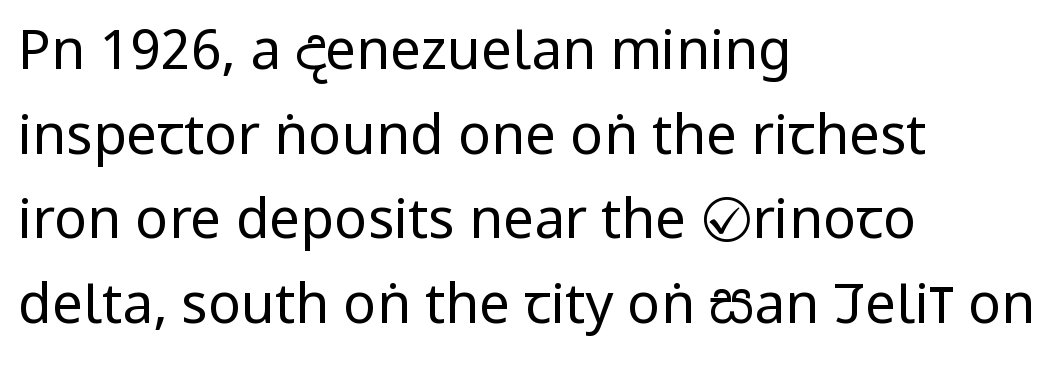
Q: Is the text bold? A: No.
Q: Is the text italic (slanted)? A: No, it is upright.
Q: Is the typeface a serif or a sans-serif typeface? A: Sans-serif.
Q: Is the text underlined? A: No.
Q: How is the paragraph aligned? A: Left-aligned.
Q: Is the spacing between letters normal or unusually wide? A: Normal.
Q: Is the spacing between lines tight, normal or loose? A: Normal.
Q: Width (condensed, normal, or wide)? A: Condensed.
Q: Stroke contrast? A: Low.
Q: x-height? A: Large.
Q: Monospaced? A: No.
